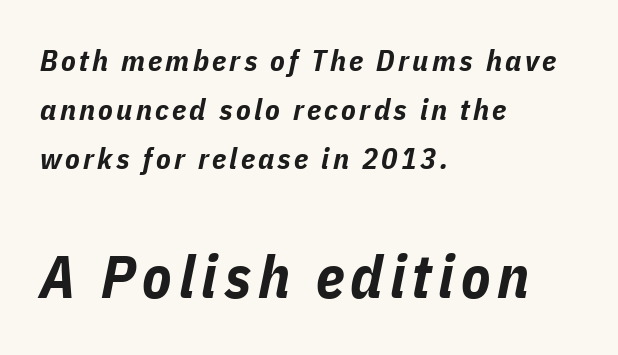
The image shows 60 px bold, condensed type, italic (leaning right); set left-aligned, normal line spacing (1.64x), not underlined; the second (bottom) block is 2.0x larger; low stroke contrast and a medium x-height.
